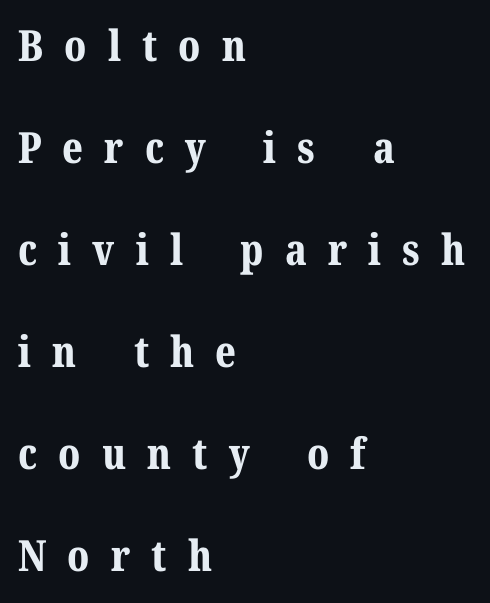
{"serif": "yes", "italic": "no", "bold": "yes", "weight": "bold", "width": "normal", "stroke_contrast": "medium", "x_height": "medium", "monospaced": "no", "underline": "no", "align": "left", "line_spacing": "loose", "line_spacing_ratio": 2.37, "letter_spacing": "wide", "letter_spacing_em": 0.49, "glyph_px": 43}
